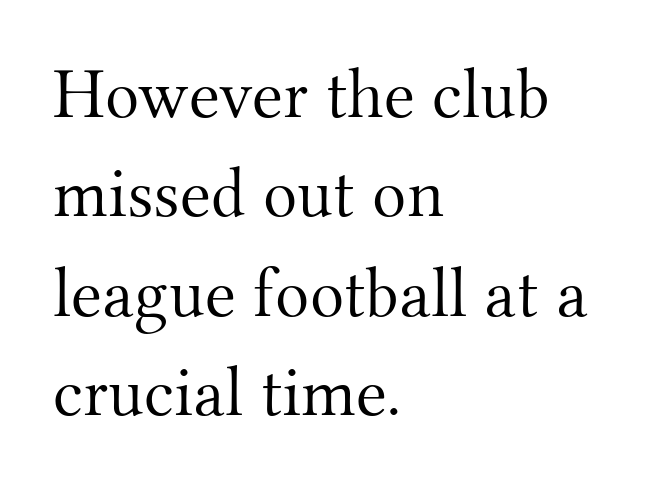
Is the stroke heavy? The answer is a plain regular-or-lighter. Nope, not italic — everything's standing straight. Typographically, this falls in the serif category. Interline gaps are of average width in this sample. Unmarked baselines from the first word to the last.
